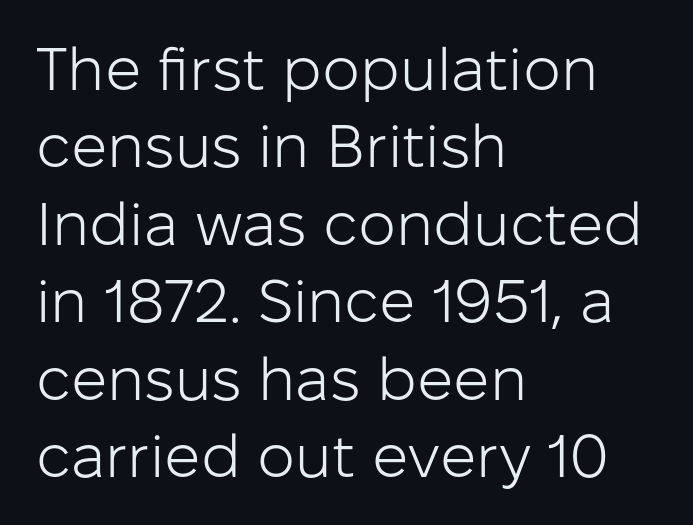
{"serif": "no", "italic": "no", "bold": "no", "weight": "light", "width": "normal", "stroke_contrast": "low", "x_height": "medium", "monospaced": "no", "underline": "no", "align": "left", "line_spacing": "normal", "line_spacing_ratio": 1.29, "letter_spacing": "normal", "letter_spacing_em": 0.0, "glyph_px": 60}
